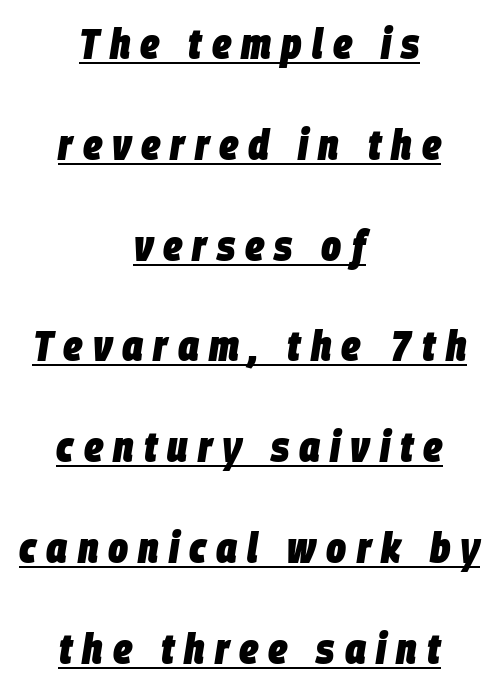
Looks like regular typesetting: each glyph gets only the width it needs. Notice how the stems are inclined rather than vertical — that's the hallmark of italics. The line-height multiplier appears high, well above default. The face used here is rendered with a markedly widened letterfit. Caption: multi-line text, centered on the measure. Every letter is thick-stroked: bold, no question.
